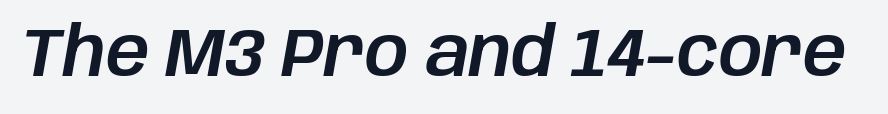
Q: Is the text italic (slanted)? A: Yes, it leans right by about 10 degrees.
Q: Is the text underlined? A: No.
Q: Is the spacing between letters normal or unusually wide? A: Normal.
Q: Width (condensed, normal, or wide)? A: Normal.
Q: Stroke contrast? A: Low.
Q: x-height? A: Large.
Q: Monospaced? A: No.
